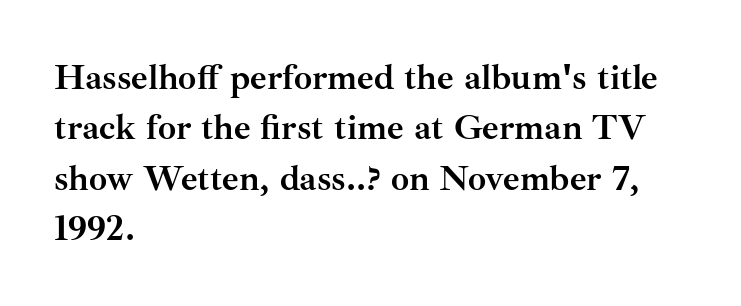
{"serif": "yes", "italic": "no", "bold": "yes", "weight": "semibold", "width": "normal", "stroke_contrast": "medium", "x_height": "small", "monospaced": "no", "underline": "no", "align": "left", "line_spacing": "normal", "line_spacing_ratio": 1.4, "letter_spacing": "normal", "letter_spacing_em": 0.0, "glyph_px": 36}
